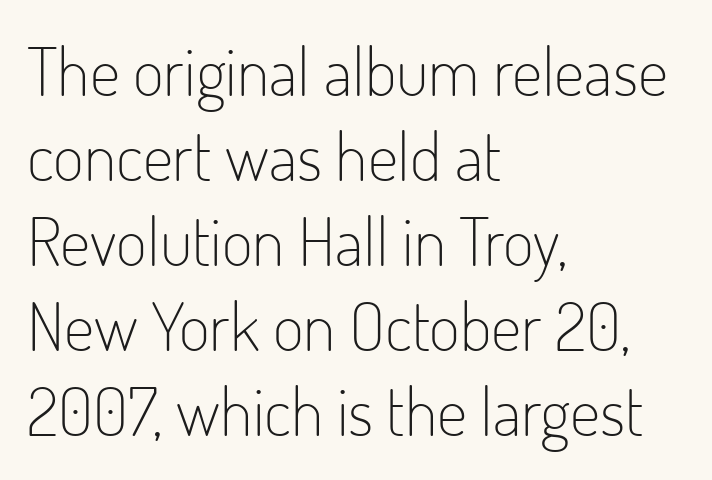
Q: Is the text bold? A: No.
Q: Is the text italic (slanted)? A: No, it is upright.
Q: Is the typeface a serif or a sans-serif typeface? A: Sans-serif.
Q: Is the text underlined? A: No.
Q: How is the paragraph aligned? A: Left-aligned.
Q: Is the spacing between letters normal or unusually wide? A: Normal.
Q: Is the spacing between lines tight, normal or loose? A: Normal.
Q: Width (condensed, normal, or wide)? A: Condensed.
Q: Stroke contrast? A: Low.
Q: x-height? A: Small.
Q: Monospaced? A: No.
